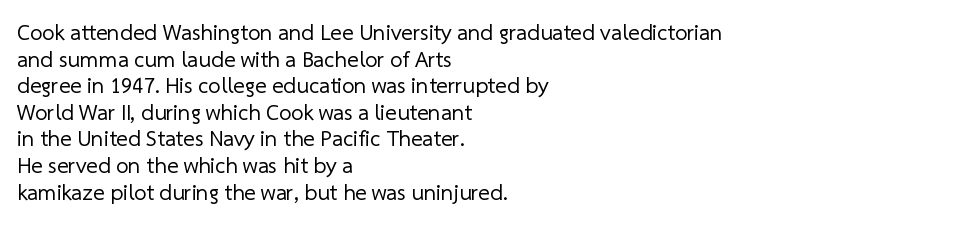
The image shows 22 px text type; set left-aligned, line spacing 1.21x, normal letter spacing, not underlined.
